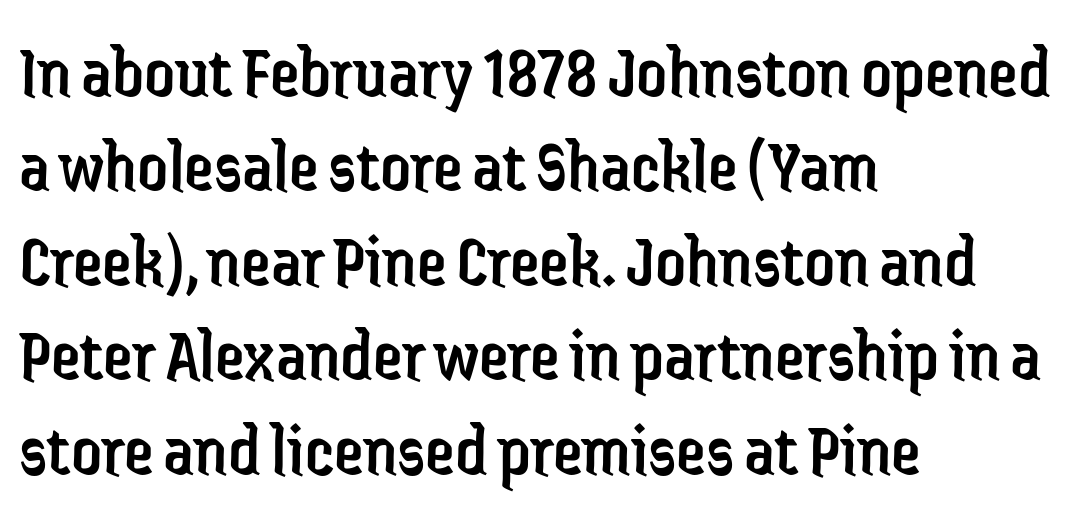
Q: Is the text bold? A: No.
Q: Is the text italic (slanted)? A: No, it is upright.
Q: Is the typeface a serif or a sans-serif typeface? A: Sans-serif.
Q: Is the text underlined? A: No.
Q: How is the paragraph aligned? A: Left-aligned.
Q: Is the spacing between letters normal or unusually wide? A: Normal.
Q: Is the spacing between lines tight, normal or loose? A: Normal.
Q: Width (condensed, normal, or wide)? A: Condensed.
Q: Stroke contrast? A: Low.
Q: x-height? A: Medium.
Q: Monospaced? A: No.
